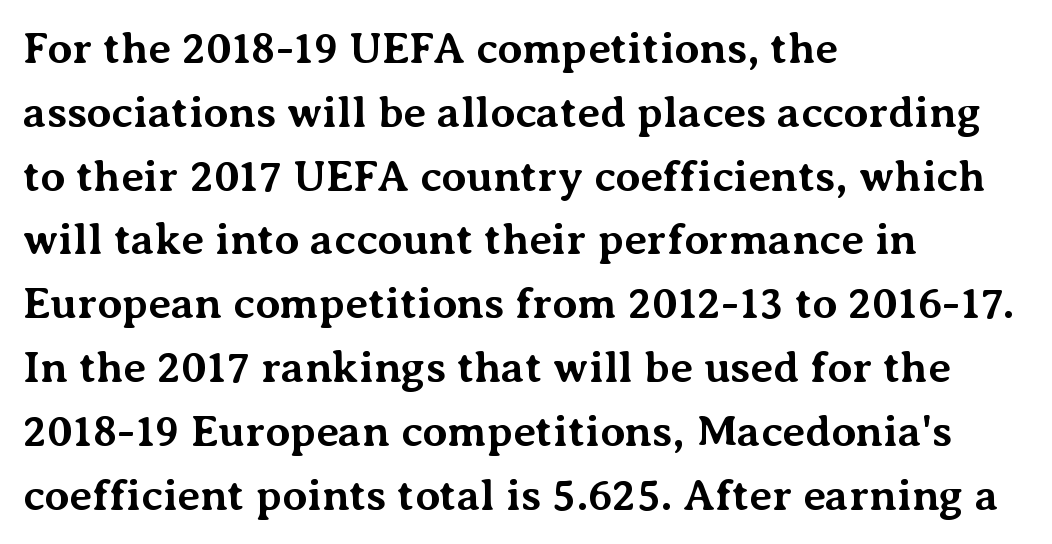
Does the copy run flush right? No — it runs flush left. There is no visible air inserted between adjacent glyphs. Font category for this specimen: serif. Beneath every word, the page is bare. Emphasis by weight is at full strength: bold. Each letter keeps its own natural width here, so spacing adapts to shape.
